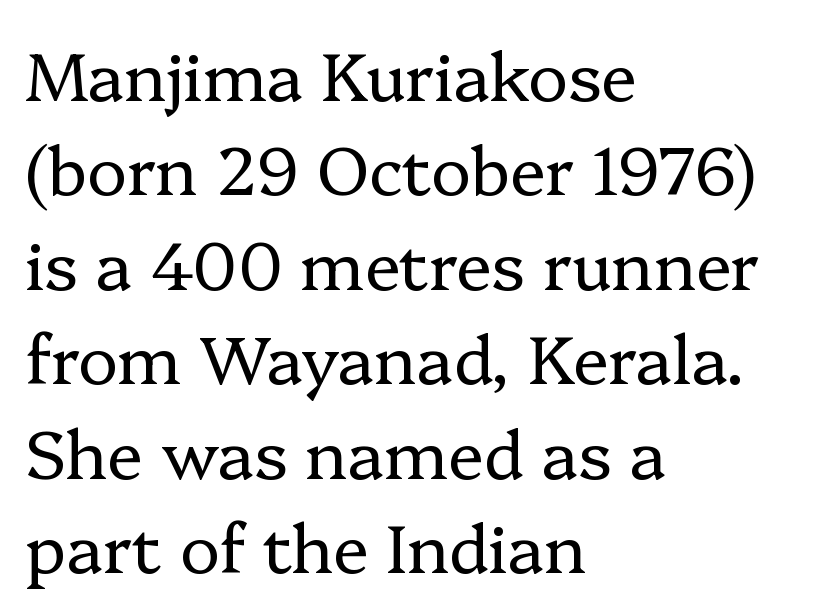
The image shows 67 px regular-weight serif type, upright; set left-aligned, normal line spacing (1.41x), normal letter spacing, not underlined; low stroke contrast and a medium x-height.
